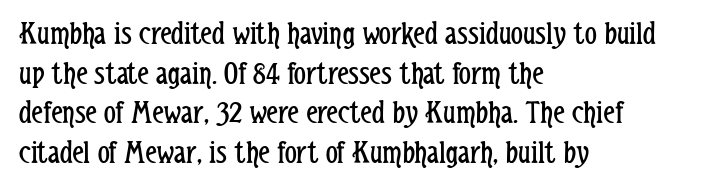
{"serif": "no", "italic": "no", "bold": "no", "weight": "regular", "width": "condensed", "stroke_contrast": "low", "x_height": "medium", "monospaced": "no", "underline": "no", "align": "left", "line_spacing_ratio": 1.2, "letter_spacing": "normal", "letter_spacing_em": 0.0, "glyph_px": 33}
